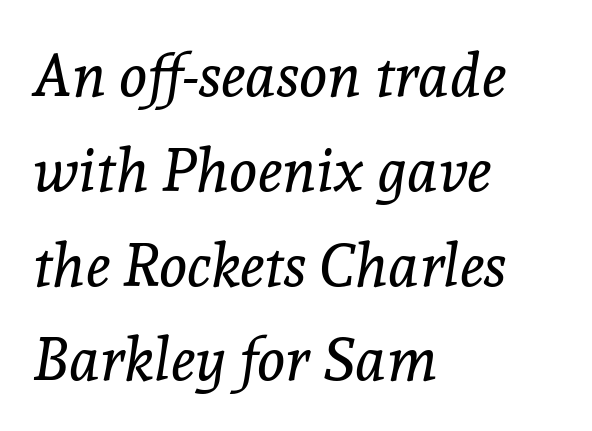
Rendered with sloped, italic letterforms. Varying glyph widths throughout — classic text-font behaviour. This is not heavy type; no bold has been used. In terms of letterform style, serifs are clearly present.
